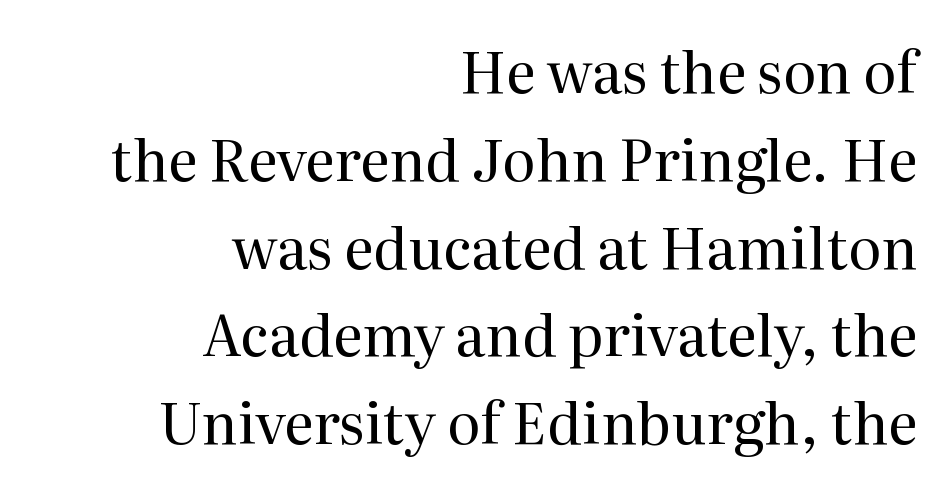
The image shows 57 px regular-weight serif type, upright; set right-aligned, normal line spacing (1.54x), normal letter spacing, not underlined; medium stroke contrast and a medium x-height.
